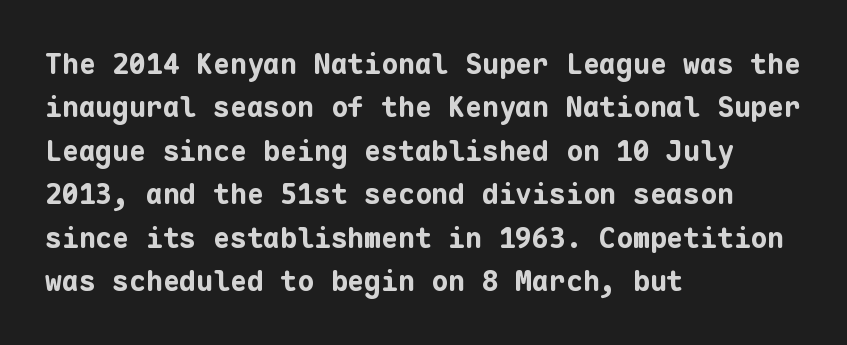
{"serif": "no", "italic": "no", "bold": "yes", "weight": "bold", "width": "normal", "stroke_contrast": "low", "x_height": "medium", "monospaced": "yes", "underline": "no", "align": "left", "line_spacing": "normal", "line_spacing_ratio": 1.55, "letter_spacing": "normal", "letter_spacing_em": 0.0, "glyph_px": 28}
